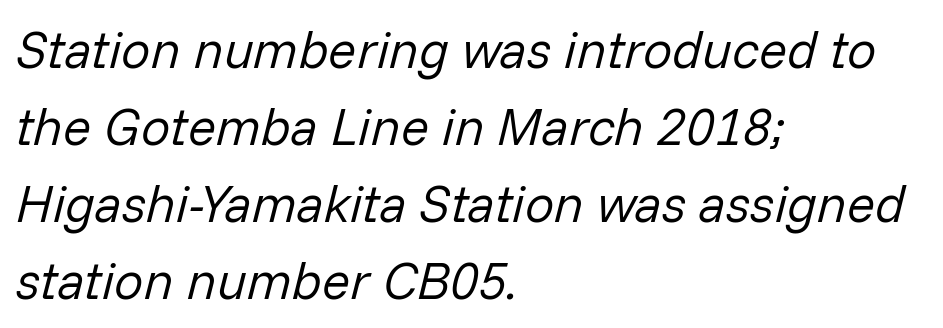
{"italic": "yes", "lean": "right", "slant_degrees": 14, "bold": "no", "weight": "regular", "width": "normal", "stroke_contrast": "low", "x_height": "medium", "monospaced": "no", "underline": "no", "align": "left", "line_spacing": "normal", "line_spacing_ratio": 1.48, "letter_spacing": "normal", "letter_spacing_em": 0.0, "glyph_px": 52}
